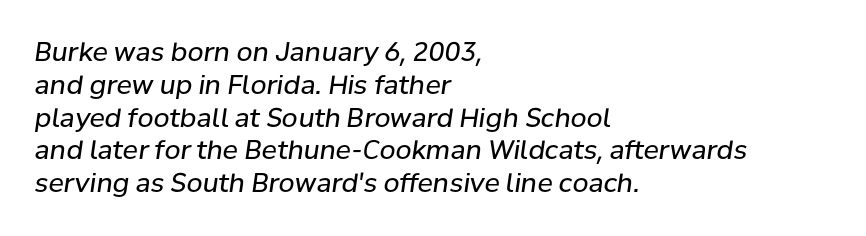
Descenders are the only things crossing below the line. Nothing heavy about these letters — not bold at all. The rendering anchors every line to the left-hand side. The letters are slanted; this is an italic face.
